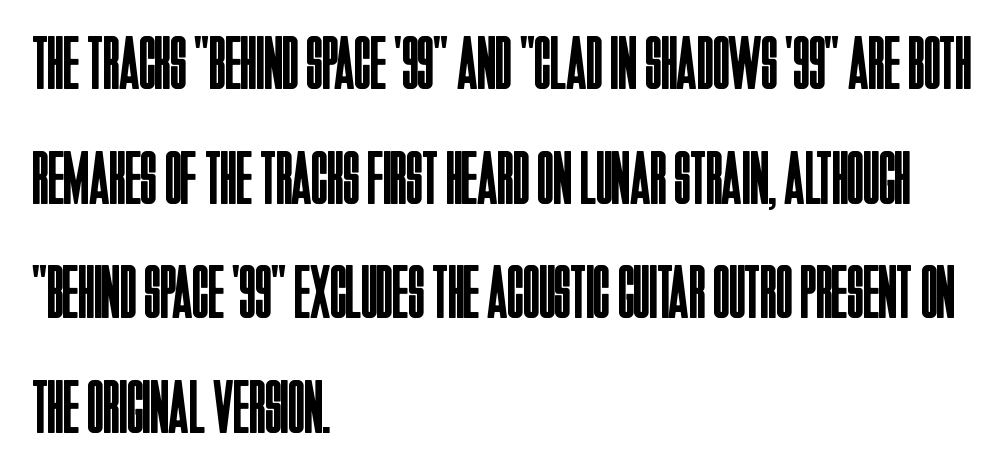
The image shows 75 px regular-weight, condensed sans-serif type, upright; set left-aligned, normal line spacing (1.53x), normal letter spacing, not underlined; low stroke contrast and a large x-height.
